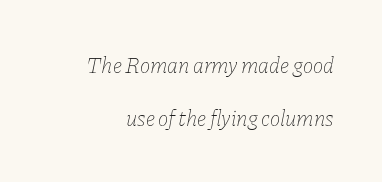
The image shows 22 px text type, italic (leaning right); set loose line spacing (2.42x), normal letter spacing, not underlined.
